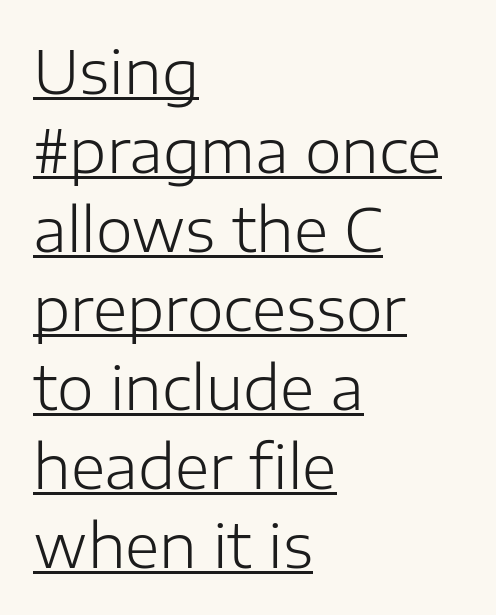
{"serif": "no", "italic": "no", "bold": "no", "weight": "light", "width": "normal", "stroke_contrast": "low", "x_height": "medium", "monospaced": "no", "underline": "yes", "align": "left", "line_spacing": "normal", "line_spacing_ratio": 1.34, "letter_spacing": "normal", "letter_spacing_em": 0.0, "glyph_px": 59}
